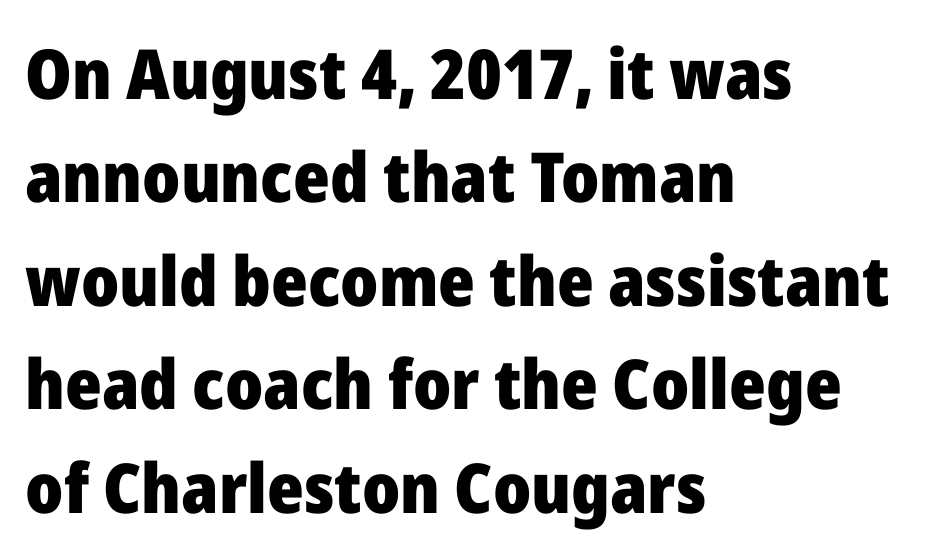
{"serif": "no", "italic": "no", "bold": "yes", "weight": "heavy", "width": "normal", "stroke_contrast": "low", "x_height": "medium", "monospaced": "no", "underline": "no", "align": "left", "line_spacing": "normal", "line_spacing_ratio": 1.5, "letter_spacing": "normal", "letter_spacing_em": 0.0, "glyph_px": 69}
